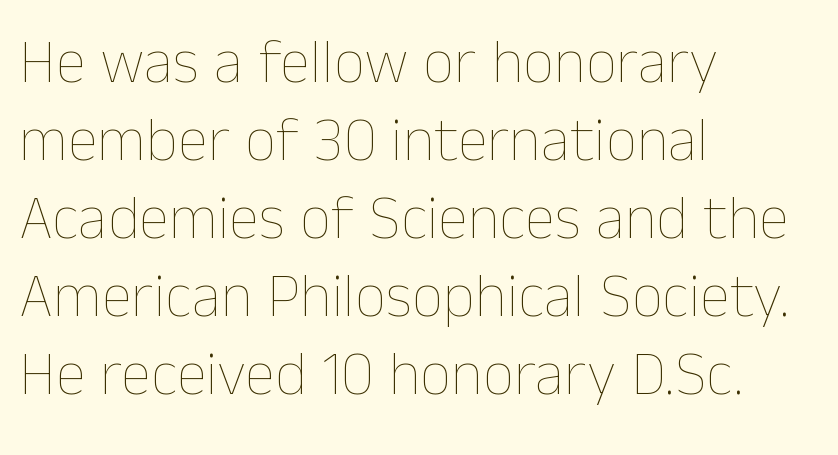
Q: Is the text bold? A: No.
Q: Is the text italic (slanted)? A: No, it is upright.
Q: Is the text underlined? A: No.
Q: How is the paragraph aligned? A: Left-aligned.
Q: Is the spacing between letters normal or unusually wide? A: Normal.
Q: Is the spacing between lines tight, normal or loose? A: Normal.
Q: Width (condensed, normal, or wide)? A: Normal.
Q: Stroke contrast? A: Low.
Q: x-height? A: Medium.
Q: Monospaced? A: No.
